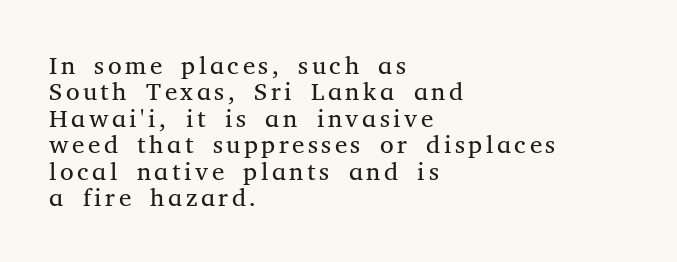
{"italic": "no", "bold": "no", "underline": "no", "align": "left", "line_spacing": "tight", "line_spacing_ratio": 1.06, "glyph_px": 25}
